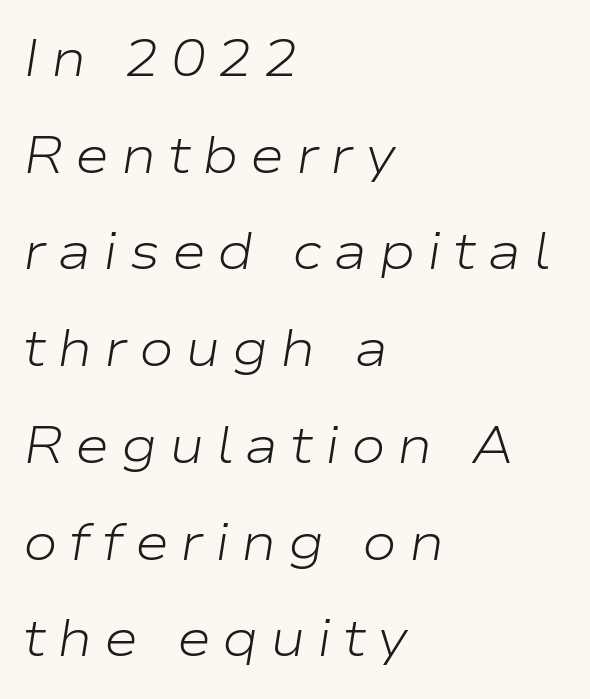
Q: Is the text bold? A: No.
Q: Is the text italic (slanted)? A: Yes, it leans right by about 9 degrees.
Q: Is the text underlined? A: No.
Q: How is the paragraph aligned? A: Left-aligned.
Q: Is the spacing between letters normal or unusually wide? A: Unusually wide.
Q: Width (condensed, normal, or wide)? A: Wide.
Q: Stroke contrast? A: Low.
Q: x-height? A: Medium.
Q: Monospaced? A: No.
